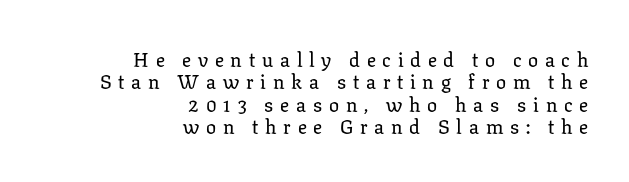
{"italic": "no", "underline": "no", "align": "right", "line_spacing": "tight", "line_spacing_ratio": 1.12, "letter_spacing": "wide", "letter_spacing_em": 0.34, "glyph_px": 20}
